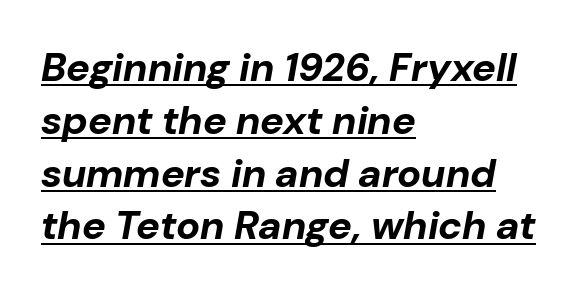
The block of text has a typical density, with ordinary space between rows. This is oblique type, the kind used for emphasis or titles. Horizontally, the lines are justified to the leading edge only. Each line of the rendering has a horizontal stroke beneath the glyphs.
